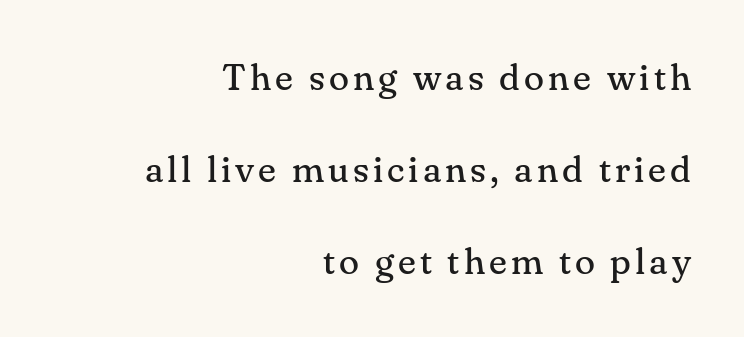
Q: Is the text bold? A: No.
Q: Is the text italic (slanted)? A: No, it is upright.
Q: Is the typeface a serif or a sans-serif typeface? A: Serif.
Q: Is the text underlined? A: No.
Q: How is the paragraph aligned? A: Right-aligned.
Q: Is the spacing between lines tight, normal or loose? A: Loose.
Q: Width (condensed, normal, or wide)? A: Normal.
Q: Stroke contrast? A: Medium.
Q: x-height? A: Small.
Q: Monospaced? A: No.
